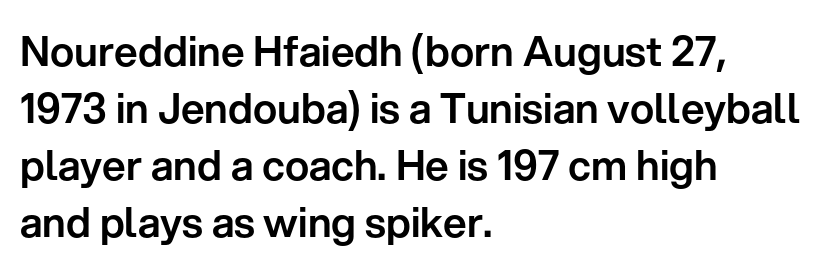
The image shows 41 px sans-serif type, upright; set left-aligned, normal line spacing (1.39x), normal letter spacing, not underlined; low stroke contrast and a medium x-height.
